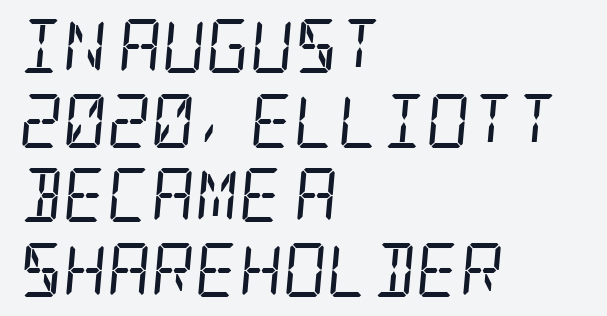
Characters are canted at an angle relative to the baseline's perpendicular. The strip under each line holds only bare page. The lines in this sample share a left origin and differ only in where they stop. Characters follow at the spacing the type designer built in. Old-style or modern, the face here clearly has serifs. Vertical spacing — default.
